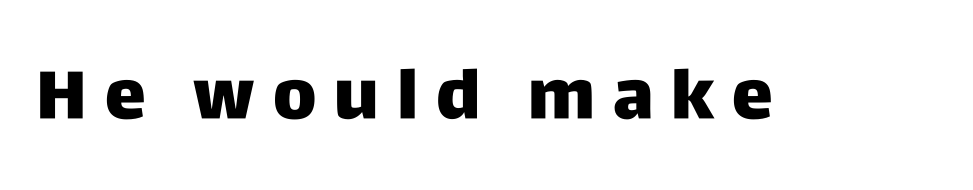
This is the regular roman posture of the typeface. The passage shown has open, widely tracked lettering throughout. A typesetter would call this proportional, since set widths differ per character. The face used here is a sans, in the tradition of grotesques and geometrics.
